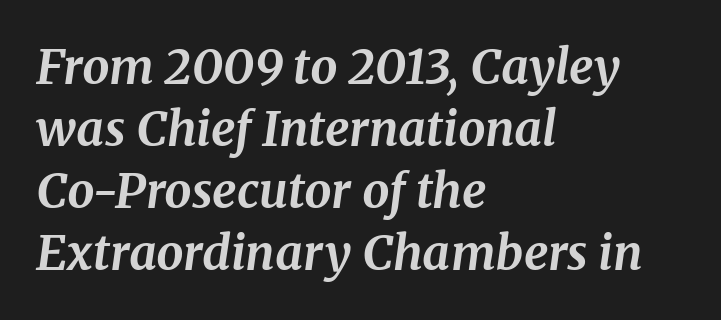
Underline: absent. Students, this is bold: see how much ink each stroke carries. You could not count columns in this text — the font is proportionally spaced. The lines sit at an ordinary, default distance from one another. The gaps between neighbouring characters are ordinary and unremarkable.
